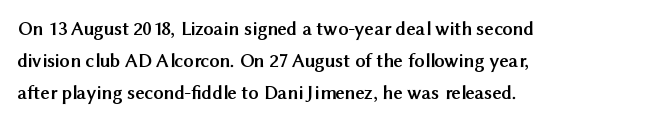
{"italic": "no", "bold": "yes", "underline": "no", "align": "left", "line_spacing": "normal", "line_spacing_ratio": 1.6, "letter_spacing": "normal", "letter_spacing_em": 0.0, "glyph_px": 20}
